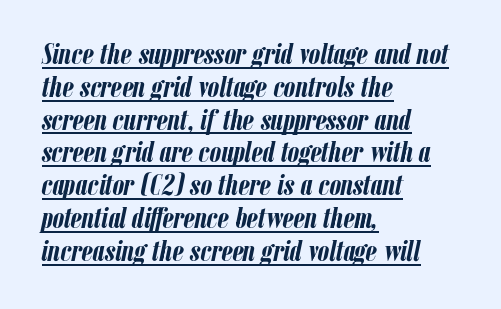
The image shows 29 px semibold, condensed type, italic (leaning right); set left-aligned, tight line spacing (1.13x), normal letter spacing, underlined; low stroke contrast and a medium x-height.
